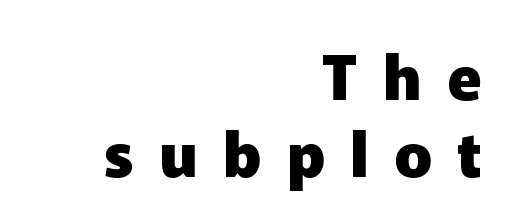
Q: Is the text bold? A: Yes.
Q: Is the text italic (slanted)? A: No, it is upright.
Q: Is the typeface a serif or a sans-serif typeface? A: Sans-serif.
Q: Is the text underlined? A: No.
Q: How is the paragraph aligned? A: Right-aligned.
Q: Is the spacing between letters normal or unusually wide? A: Unusually wide.
Q: Is the spacing between lines tight, normal or loose? A: Normal.
Q: Width (condensed, normal, or wide)? A: Normal.
Q: Stroke contrast? A: Low.
Q: x-height? A: Medium.
Q: Monospaced? A: No.
